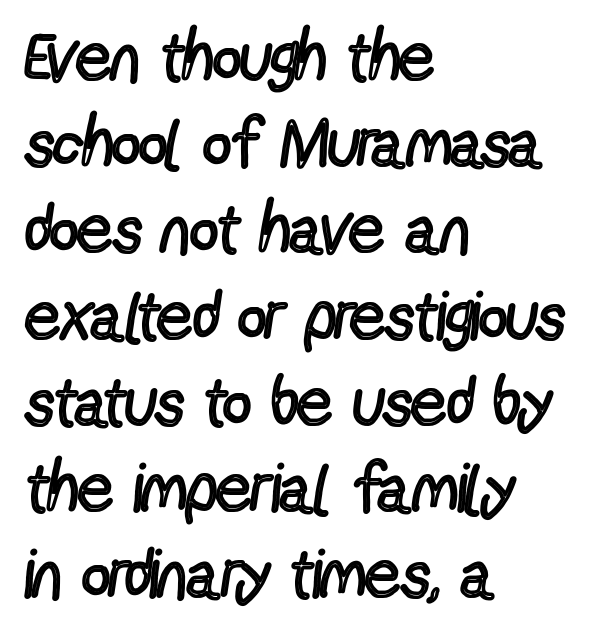
The image shows 69 px regular-weight, condensed sans-serif type; set left-aligned, normal line spacing (1.25x), normal letter spacing, not underlined; a medium x-height.
